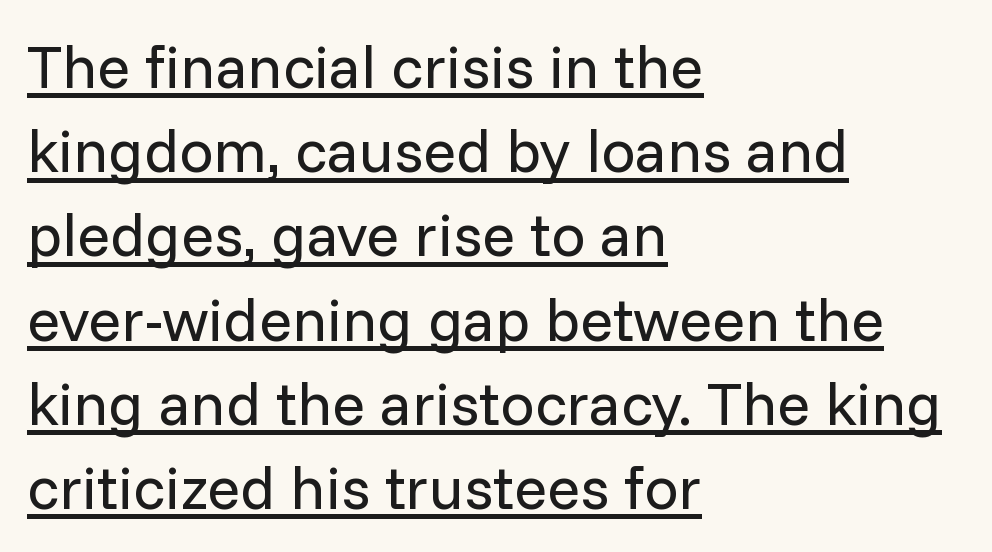
{"serif": "no", "italic": "no", "bold": "no", "weight": "regular", "width": "normal", "stroke_contrast": "low", "x_height": "medium", "monospaced": "no", "underline": "yes", "align": "left", "line_spacing": "normal", "line_spacing_ratio": 1.38, "letter_spacing": "normal", "letter_spacing_em": 0.0, "glyph_px": 61}
